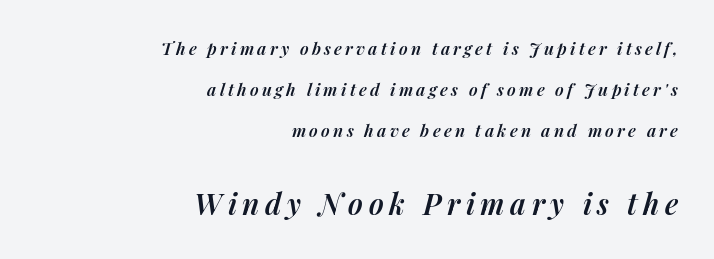
These lines stand farther apart than default settings would place them. The rendering uses natural spacing where letterforms have individual widths. Decoration check: the copy has no underline. The axis of the letterforms is tilted away from vertical. The designer gave the closing block more size than the opening block.
